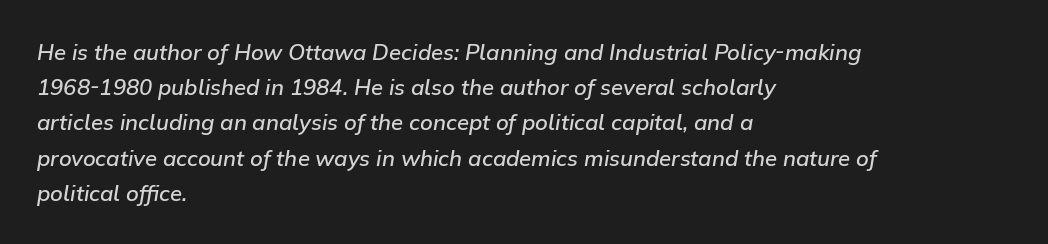
Spacing between characters is what you'd get straight out of the box. Quick note: underline off. Slanted lettering throughout. The block of text has a typical density, with ordinary space between rows. How heavy is the stroke? Medium-heavy — a semibold, shy of bold.
